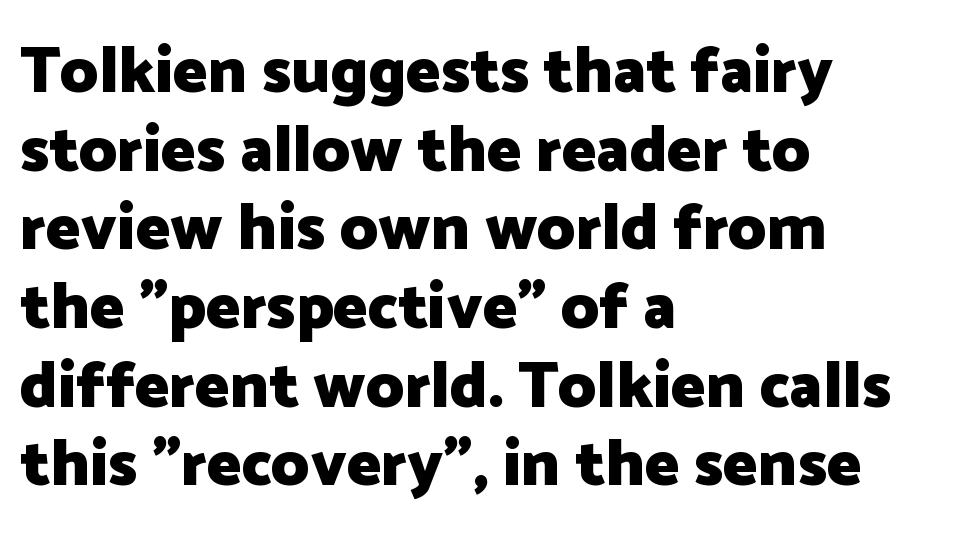
The image shows 65 px heavy sans-serif type, upright; set left-aligned, line spacing 1.21x, normal letter spacing, not underlined; low stroke contrast and a medium x-height.
